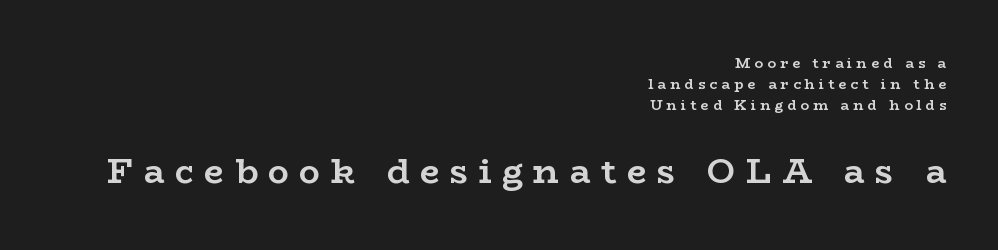
The image shows 35 px semibold, wide serif type, upright; set right-aligned, normal line spacing (1.5x), unusually wide letter spacing (+0.3 em), not underlined; the second (bottom) block is 2.5x larger; low stroke contrast and a medium x-height.
